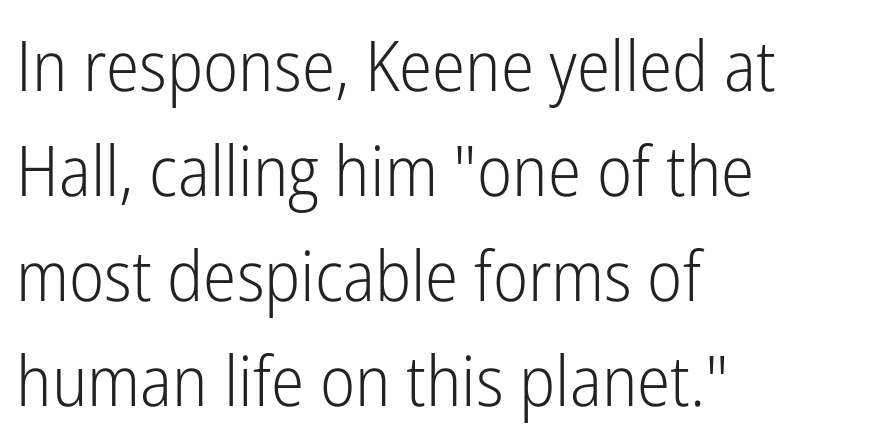
Q: Is the text bold? A: No.
Q: Is the text italic (slanted)? A: No, it is upright.
Q: Is the typeface a serif or a sans-serif typeface? A: Sans-serif.
Q: Is the text underlined? A: No.
Q: How is the paragraph aligned? A: Left-aligned.
Q: Is the spacing between letters normal or unusually wide? A: Normal.
Q: Is the spacing between lines tight, normal or loose? A: Normal.
Q: Width (condensed, normal, or wide)? A: Condensed.
Q: Stroke contrast? A: Low.
Q: x-height? A: Medium.
Q: Monospaced? A: No.
